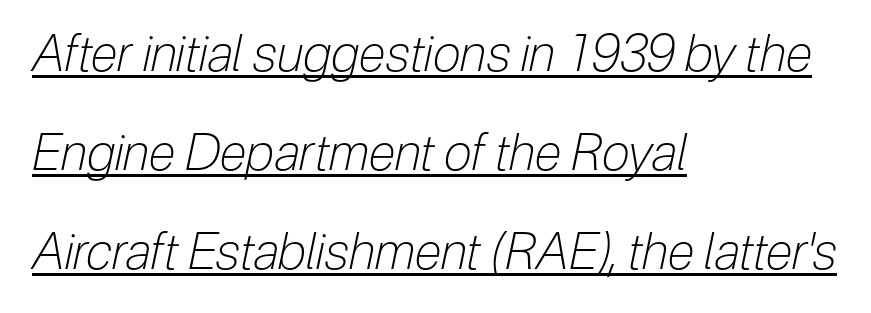
Q: Is the text bold? A: No.
Q: Is the text italic (slanted)? A: Yes, it leans right by about 12 degrees.
Q: Is the text underlined? A: Yes.
Q: How is the paragraph aligned? A: Left-aligned.
Q: Is the spacing between letters normal or unusually wide? A: Normal.
Q: Is the spacing between lines tight, normal or loose? A: Loose.
Q: Width (condensed, normal, or wide)? A: Condensed.
Q: Stroke contrast? A: Low.
Q: x-height? A: Medium.
Q: Monospaced? A: No.
